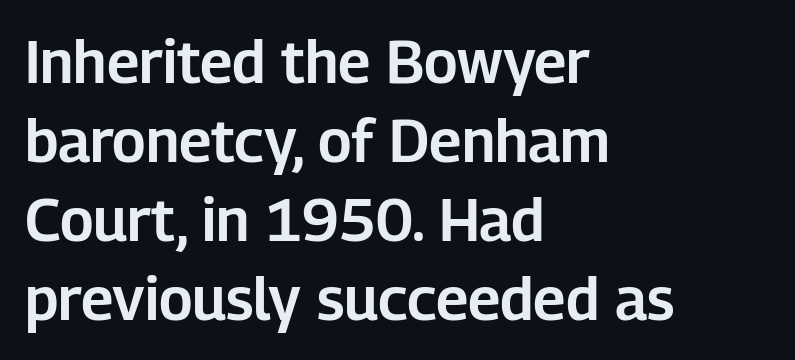
The image shows 59 px sans-serif type, upright; set left-aligned, normal line spacing (1.34x), normal letter spacing, not underlined; low stroke contrast and a medium x-height.
